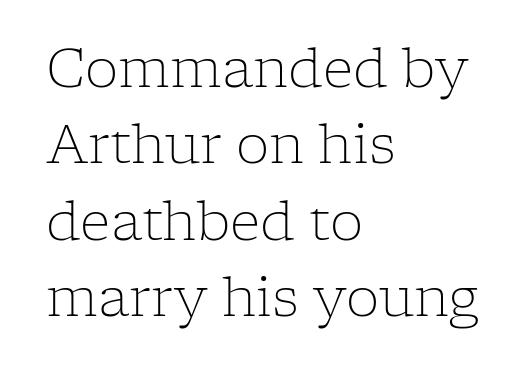
The image shows 53 px light serif type, upright; set left-aligned, normal line spacing (1.44x), normal letter spacing, not underlined; low stroke contrast and a medium x-height.
